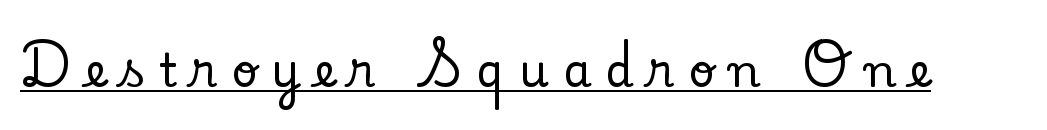
Students, observe the line beneath the letters — that is underlining. In terms of letterspacing, this is a distinctly airy, spread setting. Rendered with straight, roman letterforms. Type style note: has serifs.
